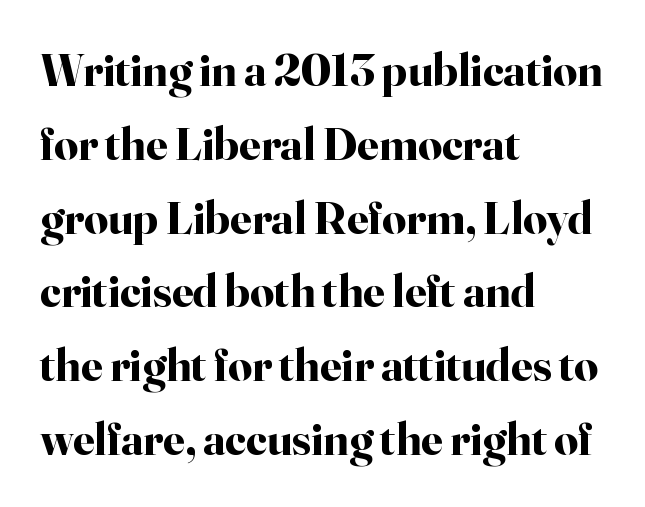
Q: Is the text bold? A: Yes.
Q: Is the text italic (slanted)? A: No, it is upright.
Q: Is the typeface a serif or a sans-serif typeface? A: Serif.
Q: Is the text underlined? A: No.
Q: How is the paragraph aligned? A: Left-aligned.
Q: Is the spacing between letters normal or unusually wide? A: Normal.
Q: Is the spacing between lines tight, normal or loose? A: Normal.
Q: Width (condensed, normal, or wide)? A: Normal.
Q: Stroke contrast? A: High.
Q: x-height? A: Small.
Q: Monospaced? A: No.
